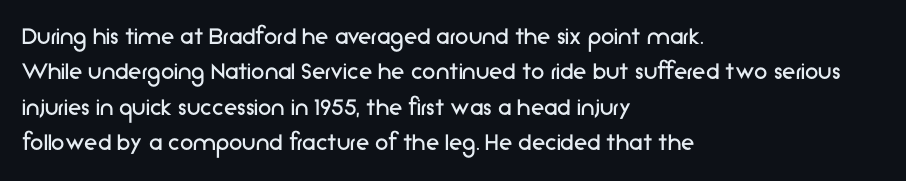
Line beginnings align vertically; line endings do not. The typography opts for an upright posture over an oblique one. Baseline-to-baseline distance is the conventional proportion of letter height. The characters are drawn with everyday or finer stroke widths. Here the glyphs are tracked normally, forming tight word shapes.
